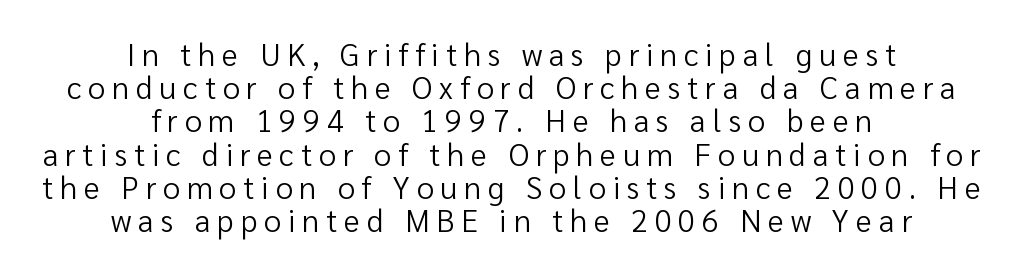
The image shows 31 px regular-weight sans-serif type, upright; set centered, tight line spacing (1.07x), unusually wide letter spacing (+0.22 em), not underlined; low stroke contrast and a medium x-height.
